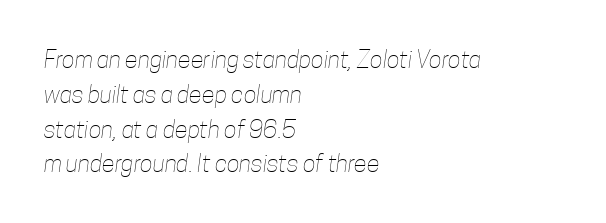
The image shows 24 px text type; set left-aligned, normal line spacing (1.45x), normal letter spacing, not underlined.
